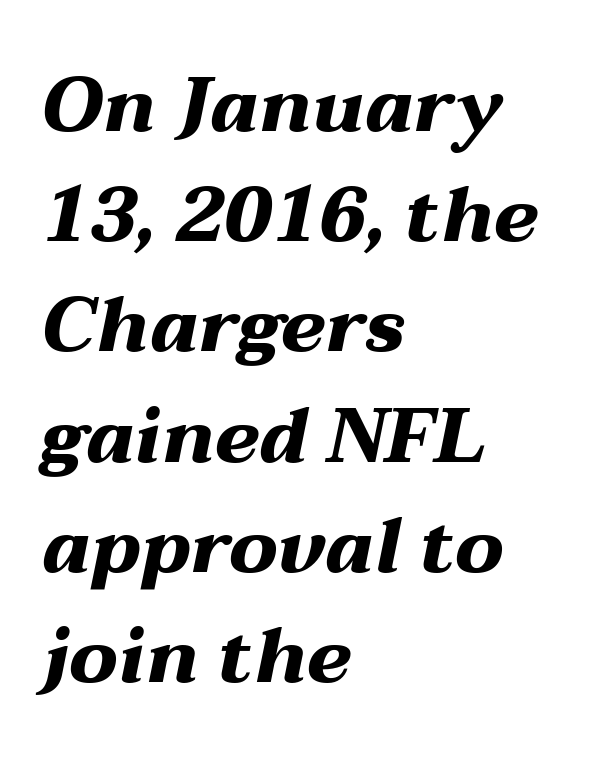
The image shows 76 px heavy, wide type, italic (leaning right); set left-aligned, normal line spacing (1.45x), normal letter spacing, not underlined; medium stroke contrast and a medium x-height.
